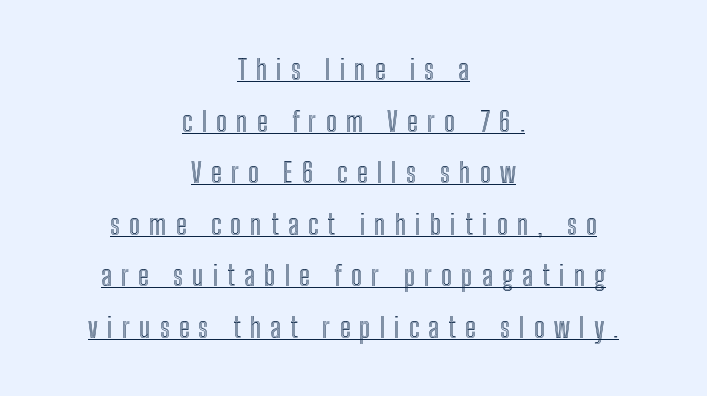
{"italic": "no", "width": "condensed", "x_height": "medium", "monospaced": "no", "underline": "yes", "align": "center", "line_spacing_ratio": 1.84, "letter_spacing": "wide", "letter_spacing_em": 0.33, "glyph_px": 28}
